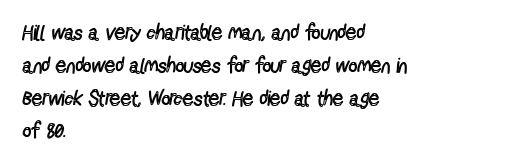
Q: Is the text bold? A: No.
Q: Is the text underlined? A: No.
Q: How is the paragraph aligned? A: Left-aligned.
Q: Is the spacing between letters normal or unusually wide? A: Normal.
Q: Is the spacing between lines tight, normal or loose? A: Normal.
